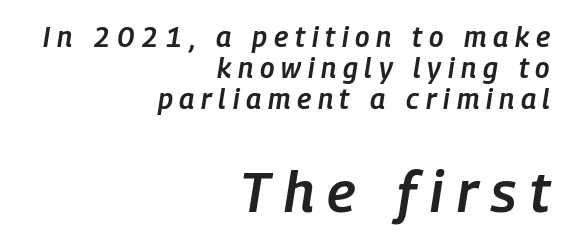
{"italic": "yes", "lean": "right", "slant_degrees": 9, "bold": "semi", "weight": "semibold", "width": "condensed", "stroke_contrast": "low", "x_height": "medium", "monospaced": "no", "underline": "no", "align": "right", "line_spacing": "tight", "line_spacing_ratio": 1.11, "letter_spacing": "wide", "letter_spacing_em": 0.24, "larger_block": "second", "size_ratio": 2.0, "glyph_px": 56}
